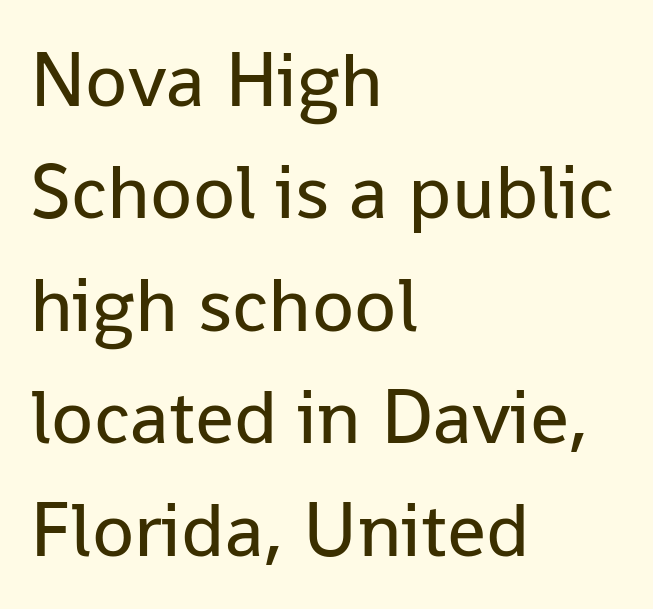
{"serif": "no", "italic": "no", "bold": "no", "weight": "regular", "width": "normal", "stroke_contrast": "low", "x_height": "medium", "monospaced": "no", "underline": "no", "align": "left", "line_spacing": "normal", "line_spacing_ratio": 1.46, "letter_spacing": "normal", "letter_spacing_em": 0.0, "glyph_px": 77}
